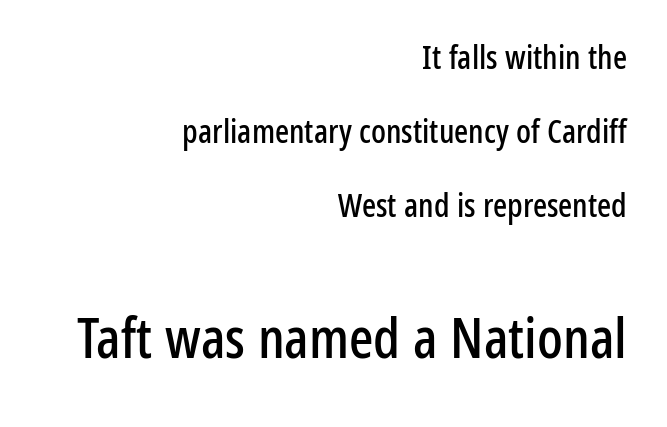
{"serif": "no", "italic": "no", "width": "condensed", "stroke_contrast": "low", "x_height": "medium", "monospaced": "no", "underline": "no", "align": "right", "line_spacing": "loose", "line_spacing_ratio": 2.25, "letter_spacing": "normal", "letter_spacing_em": 0.0, "larger_block": "second", "size_ratio": 1.73, "glyph_px": 57}
